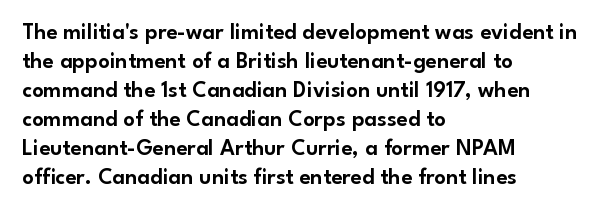
The image shows 23 px text type, upright; set left-aligned, normal line spacing (1.26x), normal letter spacing, not underlined.
